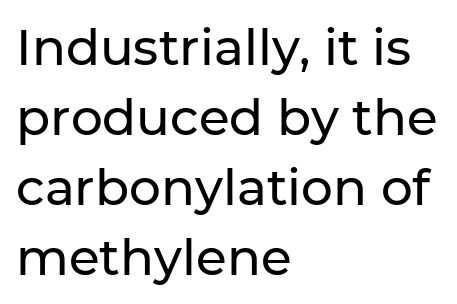
Q: Is the text italic (slanted)? A: No, it is upright.
Q: Is the typeface a serif or a sans-serif typeface? A: Sans-serif.
Q: Is the text underlined? A: No.
Q: How is the paragraph aligned? A: Left-aligned.
Q: Is the spacing between letters normal or unusually wide? A: Normal.
Q: Is the spacing between lines tight, normal or loose? A: Normal.
Q: Width (condensed, normal, or wide)? A: Normal.
Q: Stroke contrast? A: Low.
Q: x-height? A: Medium.
Q: Monospaced? A: No.
